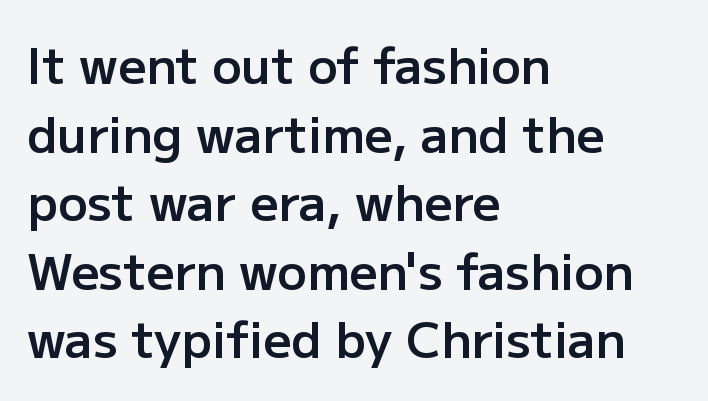
The image shows 49 px semibold sans-serif type, upright; set left-aligned, normal line spacing (1.4x), normal letter spacing, not underlined; low stroke contrast and a medium x-height.
